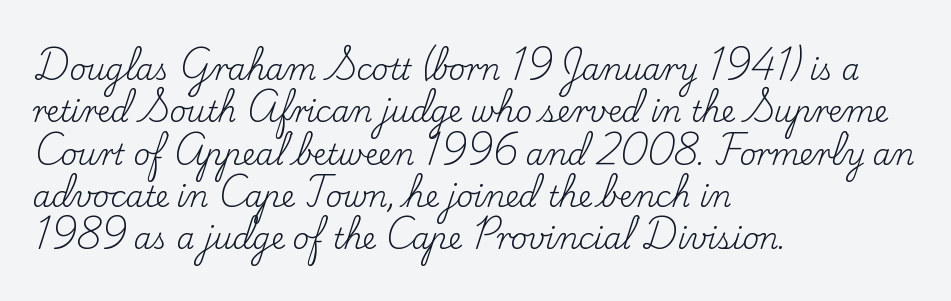
Q: Is the text bold? A: No.
Q: Is the text italic (slanted)? A: Yes.
Q: Is the typeface a serif or a sans-serif typeface? A: Serif.
Q: Is the text underlined? A: No.
Q: How is the paragraph aligned? A: Left-aligned.
Q: Is the spacing between letters normal or unusually wide? A: Normal.
Q: Is the spacing between lines tight, normal or loose? A: Normal.
Q: Width (condensed, normal, or wide)? A: Normal.
Q: Stroke contrast? A: Low.
Q: x-height? A: Small.
Q: Monospaced? A: No.
